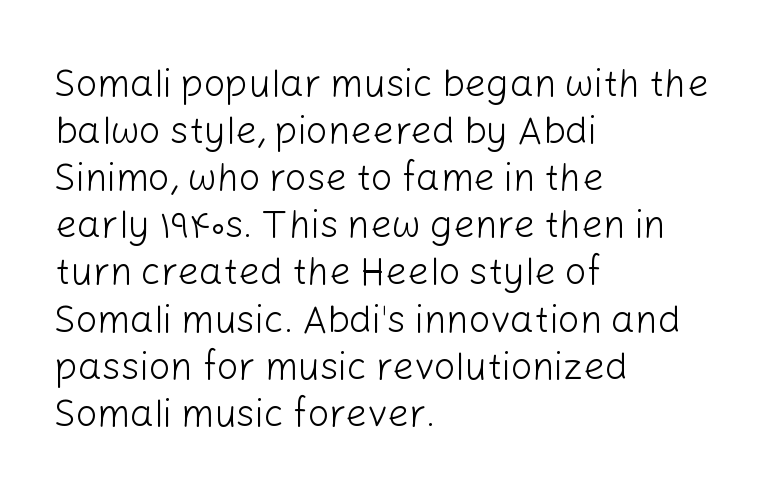
A typesetter would call this proportional, since set widths differ per character. This sample uses a sans-serif face. Characters remain perfectly vertical along every line. Descenders are the only things crossing below the line.
